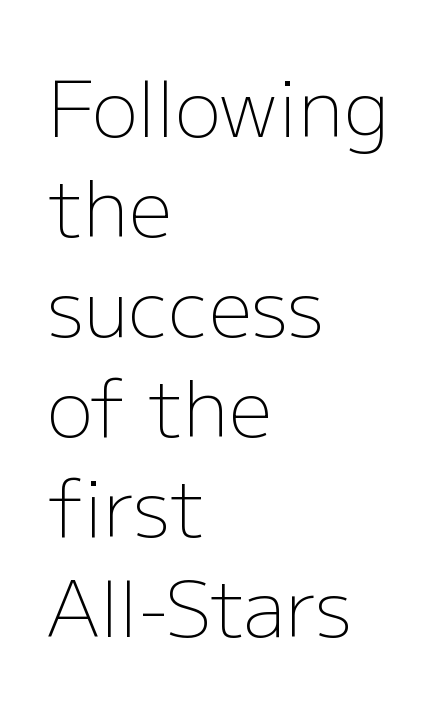
{"serif": "no", "italic": "no", "bold": "no", "weight": "light", "width": "normal", "stroke_contrast": "low", "x_height": "medium", "monospaced": "no", "underline": "no", "align": "left", "line_spacing": "normal", "line_spacing_ratio": 1.3, "letter_spacing": "normal", "letter_spacing_em": 0.0, "glyph_px": 77}
